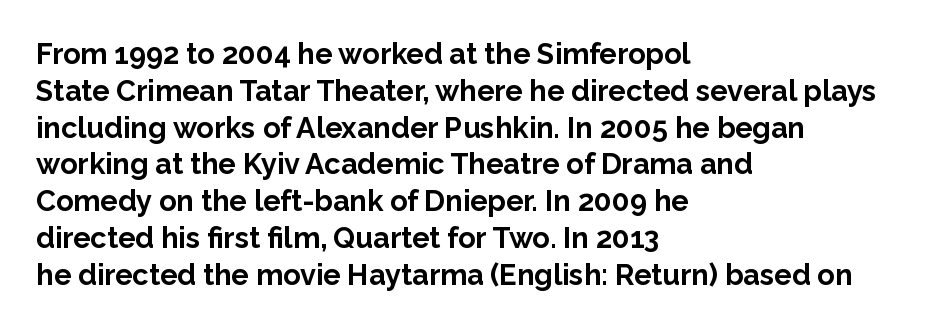
Honestly, there is no underline to notice here at all. Every character sits straight up, as roman type does. Spacing verdict: proportional, widths tailored to each character. Between one letter and the next there's only the usual sliver of space. Strokes here are thick enough to call this a true bold. Each letter's strokes conclude bluntly, with no projecting serifs.
